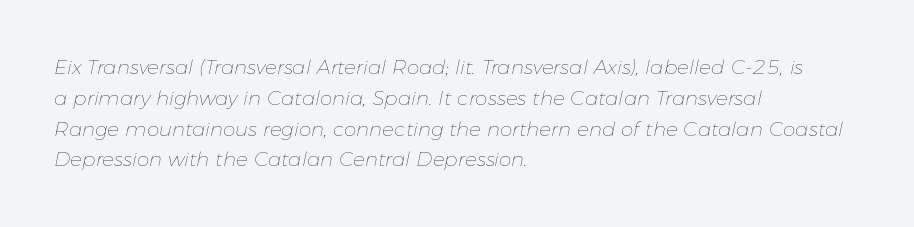
{"italic": "yes", "lean": "right", "slant_degrees": 11, "bold": "no", "underline": "no", "align": "left", "line_spacing": "normal", "line_spacing_ratio": 1.54, "letter_spacing": "normal", "letter_spacing_em": 0.0, "glyph_px": 20}
